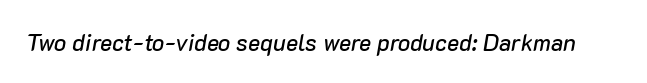
Decoration check: the copy has no underline. An italicized treatment has been applied to the whole sample. Each word holds together tightly as a unit, with standard inter-letter gaps.
